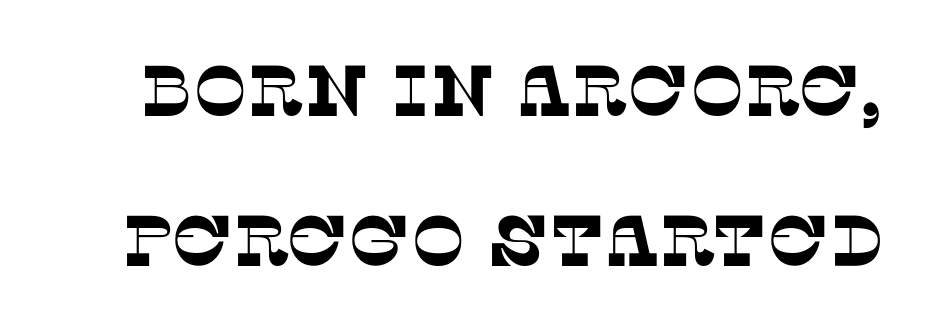
Look at the bottom of the vertical strokes: they flare into serifs here. The baseline area is clear. The letters sit at their default tracking, neither squeezed nor spread. Note the varied advance widths — an 'i' is clearly narrower than an 'm'. Does the leading feel generous? Absolutely, it's lavish.
